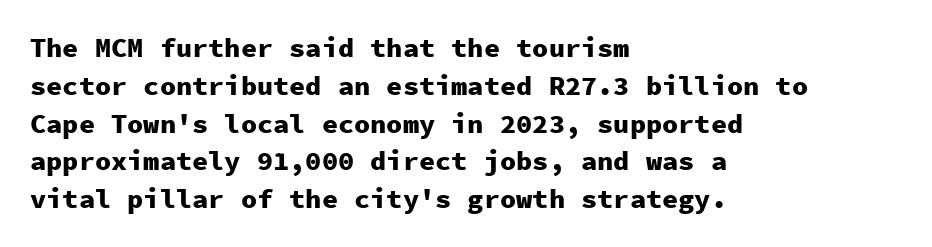
The image shows 27 px bold type, upright; set left-aligned, normal line spacing (1.4x), normal letter spacing, not underlined.
